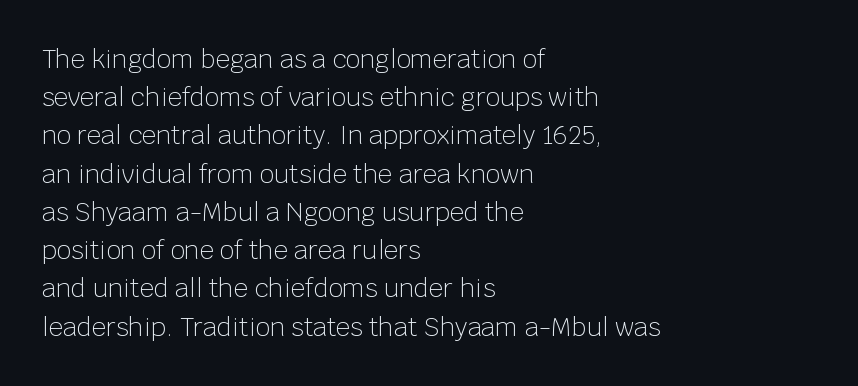
The image shows 25 px text type, upright; set left-aligned, normal line spacing (1.53x), normal letter spacing, not underlined.
